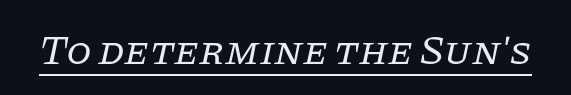
The typeface has the unassuming heft of standard copy or less. What stands out about the letter spacing? Nothing — it is the standard amount. Varying glyph widths throughout — classic text-font behaviour. The characters display serif detailing at their extremities. The typesetter has applied underlining to the passage shown.
